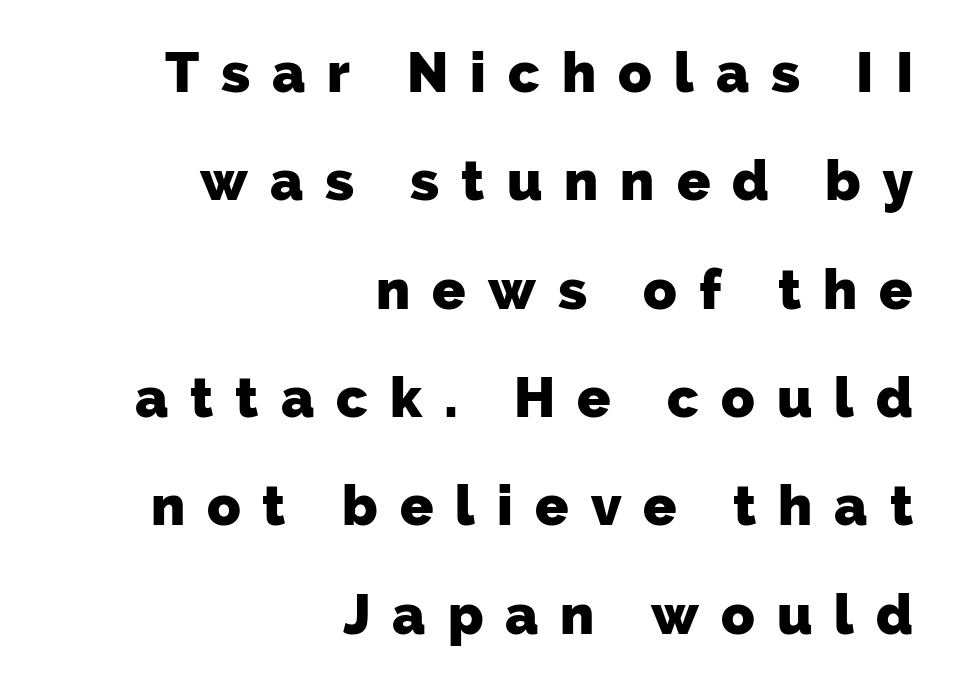
Q: Is the text bold? A: Yes.
Q: Is the typeface a serif or a sans-serif typeface? A: Sans-serif.
Q: Is the text underlined? A: No.
Q: How is the paragraph aligned? A: Right-aligned.
Q: Is the spacing between letters normal or unusually wide? A: Unusually wide.
Q: Is the spacing between lines tight, normal or loose? A: Loose.
Q: Width (condensed, normal, or wide)? A: Normal.
Q: Stroke contrast? A: Low.
Q: x-height? A: Medium.
Q: Monospaced? A: No.
